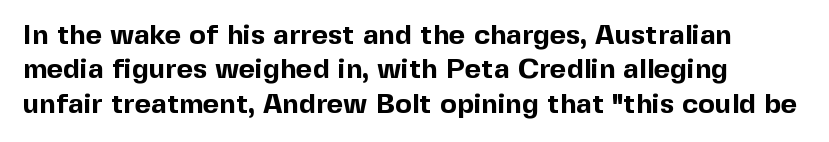
{"serif": "no", "italic": "no", "bold": "yes", "weight": "bold", "width": "normal", "x_height": "medium", "monospaced": "no", "underline": "no", "line_spacing_ratio": 1.23, "letter_spacing": "normal", "letter_spacing_em": 0.0, "glyph_px": 28}
